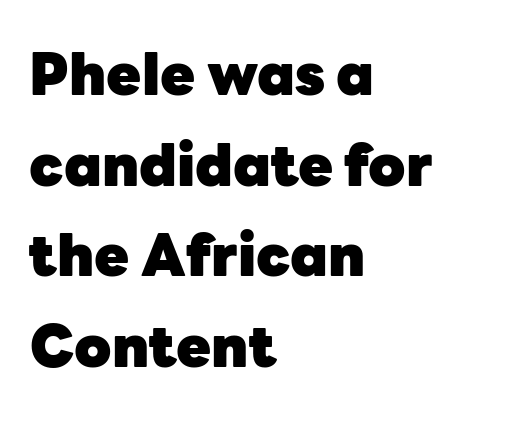
{"serif": "no", "italic": "no", "bold": "yes", "weight": "heavy", "width": "normal", "stroke_contrast": "low", "x_height": "medium", "monospaced": "no", "underline": "no", "align": "left", "line_spacing": "normal", "line_spacing_ratio": 1.59, "letter_spacing": "normal", "letter_spacing_em": 0.0, "glyph_px": 57}
